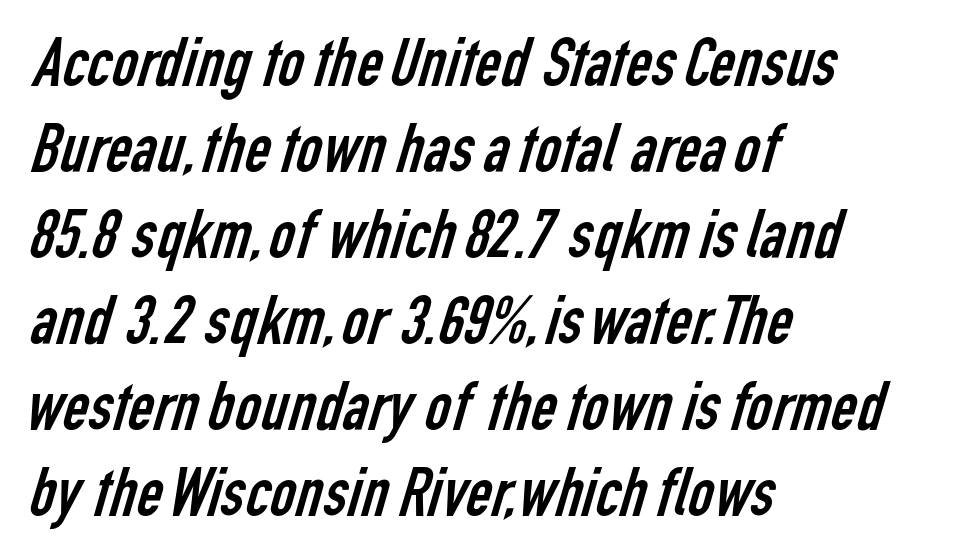
{"serif": "no", "bold": "no", "weight": "regular", "width": "condensed", "stroke_contrast": "low", "x_height": "medium", "monospaced": "no", "underline": "no", "align": "left", "line_spacing_ratio": 1.21, "letter_spacing": "normal", "letter_spacing_em": 0.0, "glyph_px": 71}
